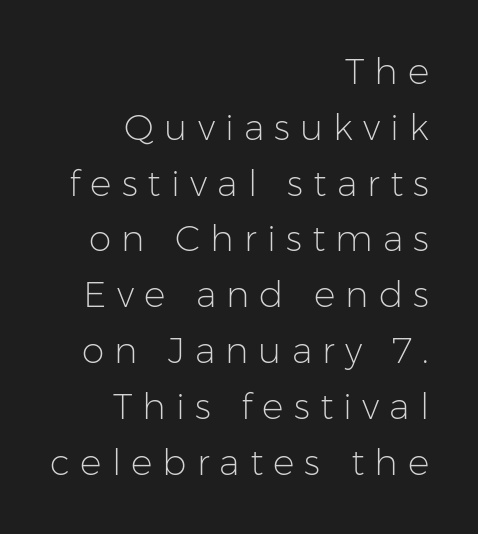
Check where the strokes stop: nothing finishes them off — pure sans. This sample uses an upright cut, with every glyph sitting square on the baseline. Underlining? Definitely not there. These lines have a slow, spaced-out rhythm from letter to letter. The face used here is proportionally spaced, like ordinary book or web type. Does the leading feel generous? No, just average.
